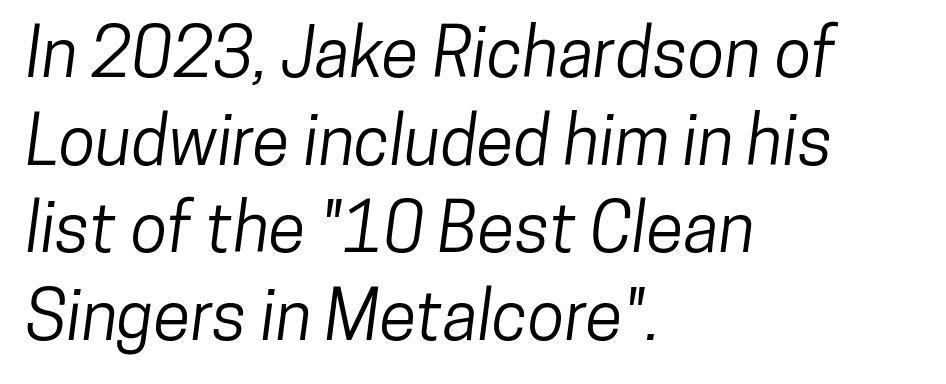
The passage shown is typeset with a sans-serif family. The passage shown is typed in a proportional face where columns would drift. In terms of leading, this rendering sits right in the middle. The text block is weighted toward the left margin, trailing off unevenly rightward.
